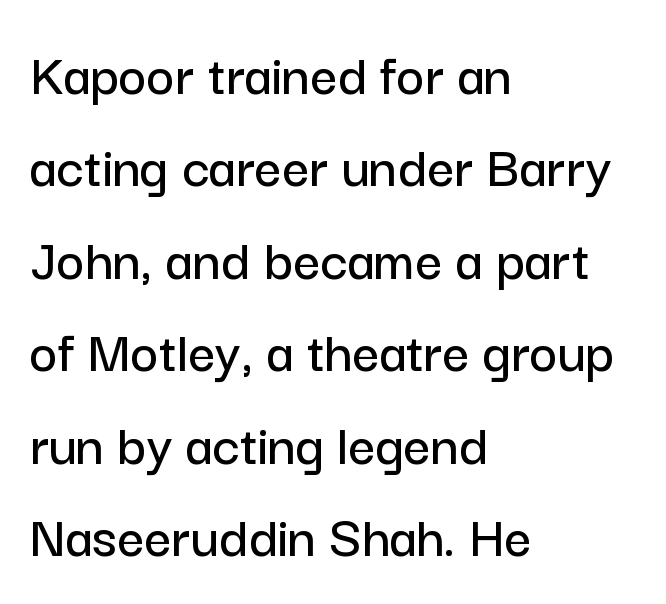
The image shows 60 px sans-serif type, upright; set left-aligned, normal line spacing (1.54x), normal letter spacing, not underlined; low stroke contrast and a medium x-height.
